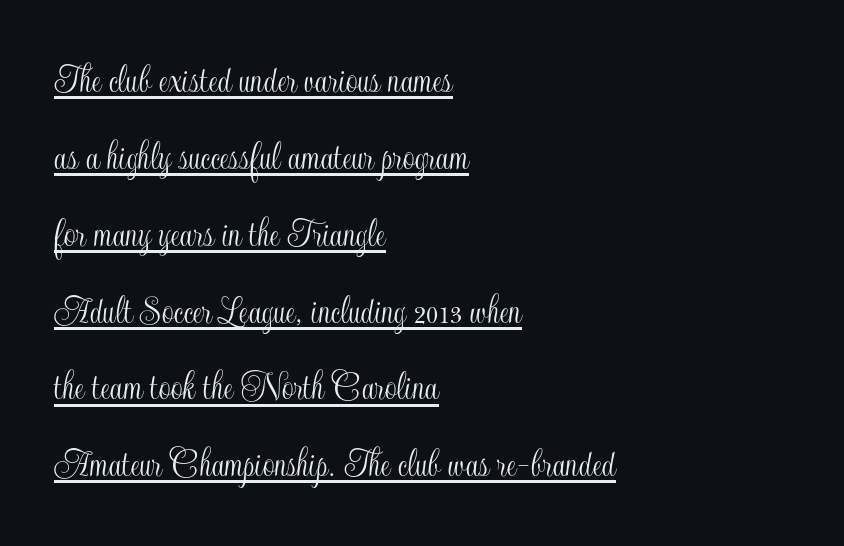
Q: Is the text italic (slanted)? A: Yes.
Q: Is the text underlined? A: Yes.
Q: How is the paragraph aligned? A: Left-aligned.
Q: Is the spacing between letters normal or unusually wide? A: Normal.
Q: Width (condensed, normal, or wide)? A: Condensed.
Q: x-height? A: Small.
Q: Monospaced? A: No.
